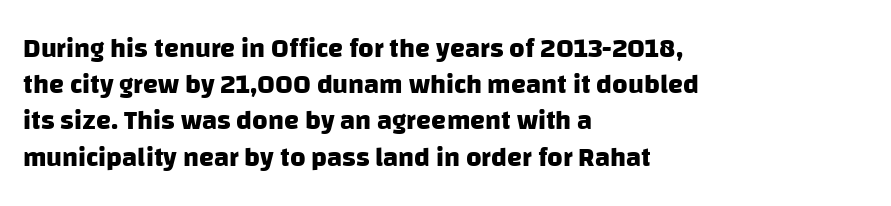
The image shows 27 px bold type; set left-aligned, normal line spacing (1.34x), normal letter spacing, not underlined.
